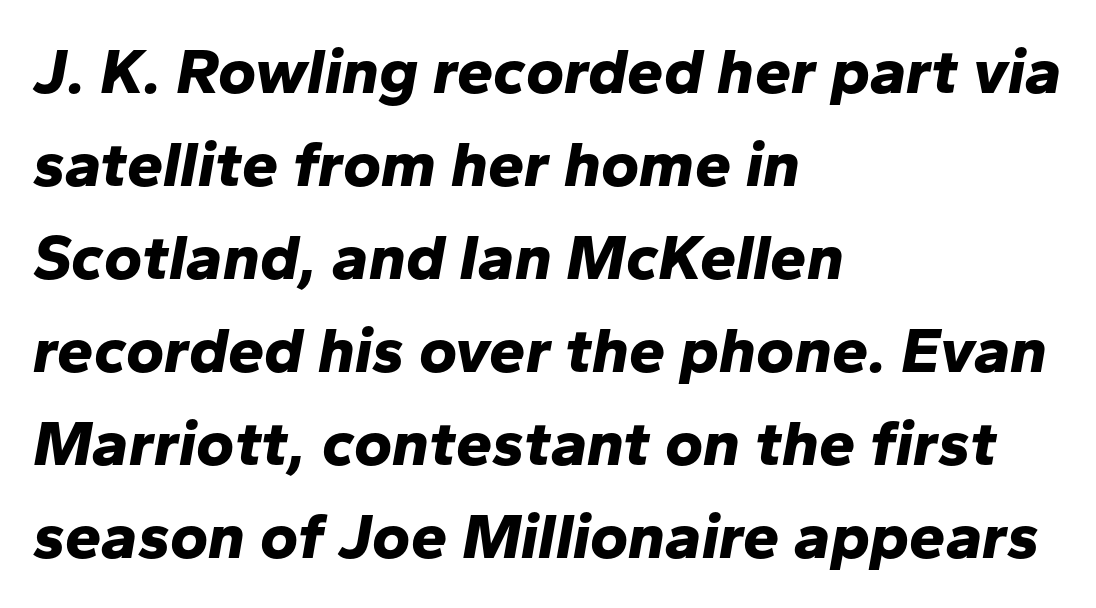
The image shows 65 px bold type, italic (leaning right); set left-aligned, normal line spacing (1.43x), normal letter spacing, not underlined; low stroke contrast and a medium x-height.
